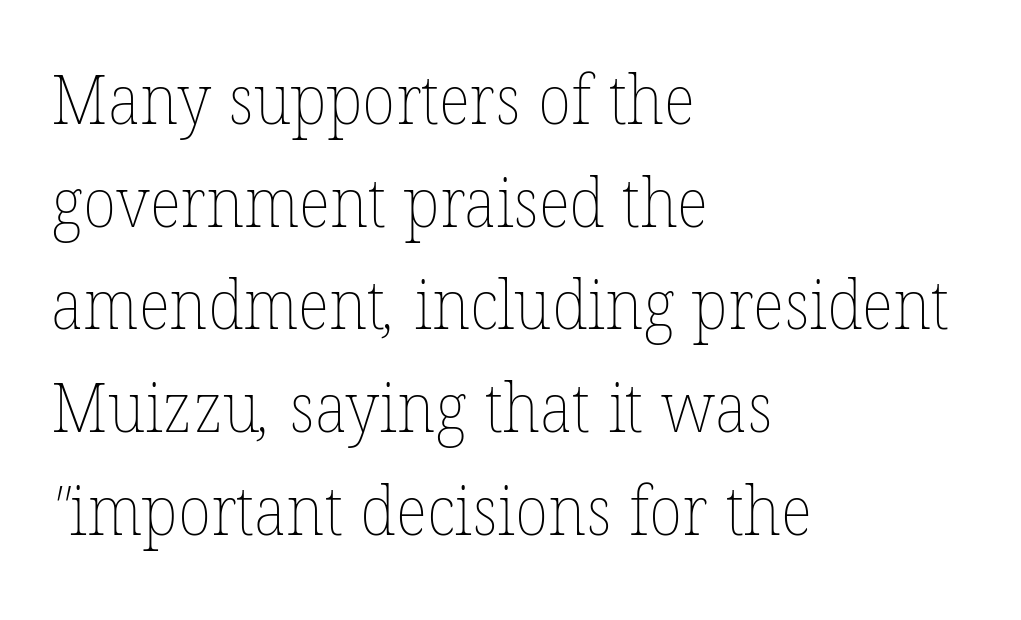
{"bold": "no", "weight": "thin", "width": "normal", "stroke_contrast": "low", "x_height": "medium", "monospaced": "no", "underline": "no", "align": "left", "line_spacing": "normal", "line_spacing_ratio": 1.51, "letter_spacing": "normal", "letter_spacing_em": 0.0, "glyph_px": 68}
